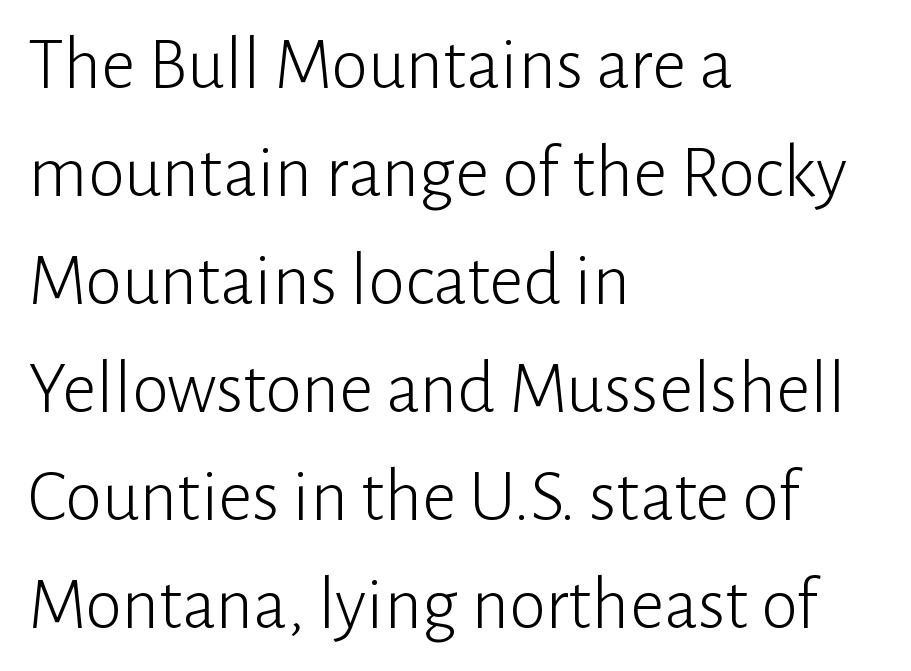
Q: Is the text bold? A: No.
Q: Is the text italic (slanted)? A: No, it is upright.
Q: Is the typeface a serif or a sans-serif typeface? A: Sans-serif.
Q: Is the text underlined? A: No.
Q: How is the paragraph aligned? A: Left-aligned.
Q: Is the spacing between letters normal or unusually wide? A: Normal.
Q: Is the spacing between lines tight, normal or loose? A: Normal.
Q: Width (condensed, normal, or wide)? A: Normal.
Q: Stroke contrast? A: Low.
Q: x-height? A: Medium.
Q: Monospaced? A: No.
